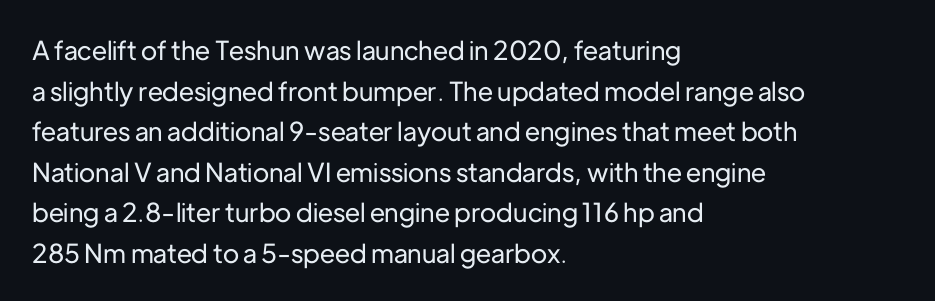
This rendering features lettering with no underline. How are the letters spaced? Ordinarily, with no added tracking. The setting favours the left margin, as ordinary paragraphs usually do. Does the lettering tilt? It doesn't — this is upright. Summary of vertical rhythm: regular, with standard interline spacing.
